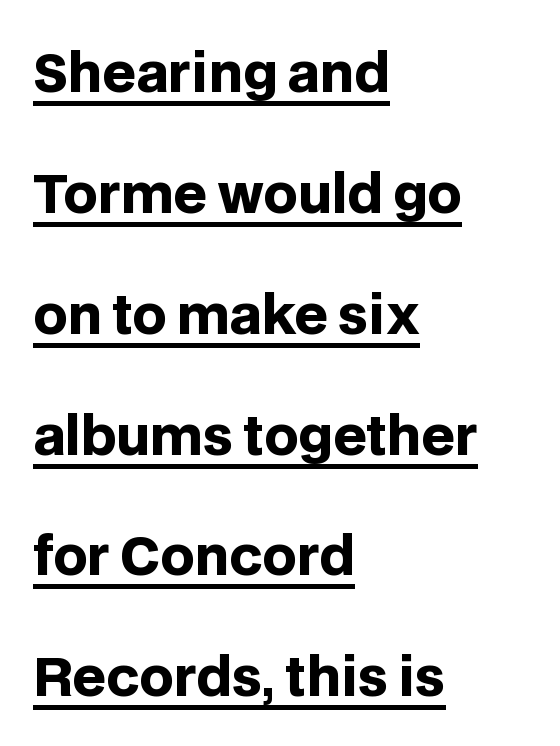
Italic: no, the glyphs are upright roman. Interline gaps are noticeably wide in this sample. Horizontal alignment here is leftward, the default for most running prose. Each letter keeps its own natural width here, so spacing adapts to shape.
